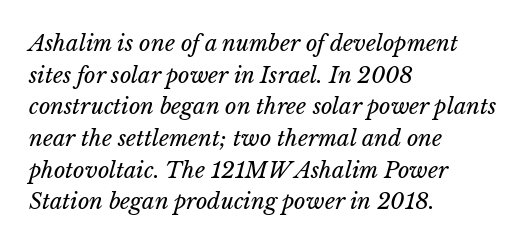
{"bold": "no", "underline": "no", "align": "left", "line_spacing": "normal", "line_spacing_ratio": 1.44, "letter_spacing": "normal", "letter_spacing_em": 0.0, "glyph_px": 22}
